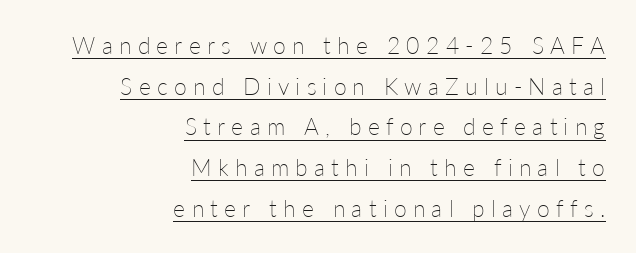
The letterforms sit at book weight or below. Typeset ragged left — the right edge is the straight one. You could only call the tracking loose — the letters float apart. Ordinary non-slanted type is in use. A typographer would call this underscored text.
